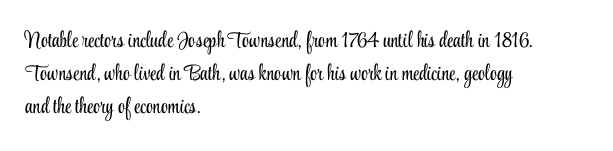
Q: Is the text bold? A: No.
Q: Is the text italic (slanted)? A: Yes.
Q: Is the text underlined? A: No.
Q: How is the paragraph aligned? A: Left-aligned.
Q: Is the spacing between letters normal or unusually wide? A: Normal.
Q: Is the spacing between lines tight, normal or loose? A: Normal.
